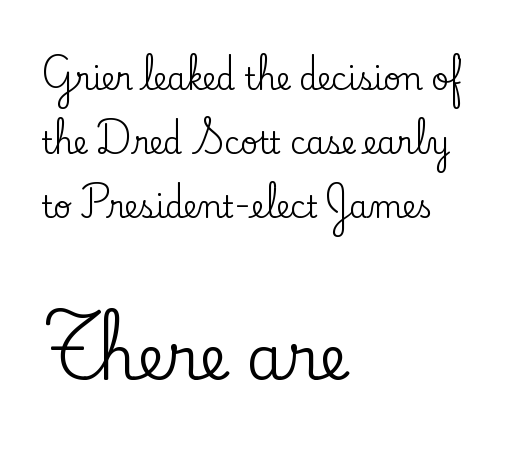
Nobody drew a line under any word here. What's the leading like? Stretched, with rows far apart. A student would notice the bottom passage is typeset larger than what precedes it. Caption: standard tracking, unaltered.
